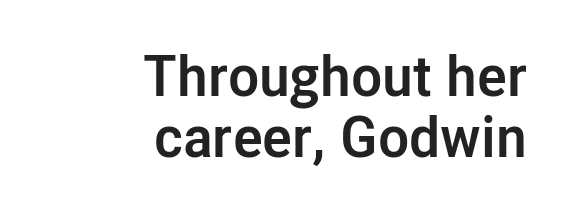
{"serif": "no", "italic": "no", "bold": "yes", "weight": "semibold", "width": "normal", "stroke_contrast": "low", "x_height": "medium", "monospaced": "no", "underline": "no", "align": "right", "line_spacing": "tight", "line_spacing_ratio": 1.07, "letter_spacing": "normal", "letter_spacing_em": 0.0, "glyph_px": 57}
